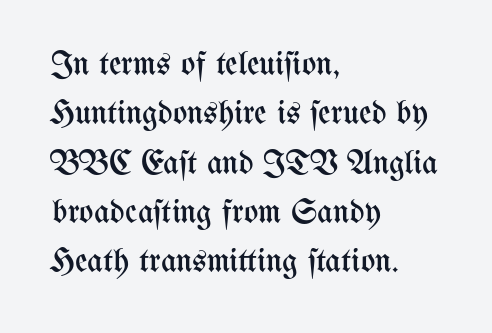
{"italic": "no", "bold": "no", "weight": "regular", "width": "condensed", "stroke_contrast": "medium", "x_height": "medium", "monospaced": "no", "underline": "no", "align": "left", "line_spacing": "normal", "line_spacing_ratio": 1.45, "letter_spacing": "normal", "letter_spacing_em": 0.0, "glyph_px": 34}
